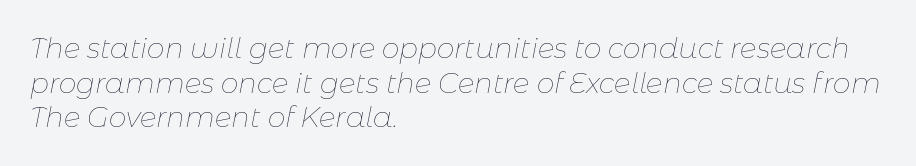
Q: Is the text bold? A: No.
Q: Is the text italic (slanted)? A: Yes, it leans right by about 11 degrees.
Q: Is the text underlined? A: No.
Q: How is the paragraph aligned? A: Left-aligned.
Q: Is the spacing between letters normal or unusually wide? A: Normal.
Q: Width (condensed, normal, or wide)? A: Normal.
Q: Stroke contrast? A: Low.
Q: x-height? A: Medium.
Q: Monospaced? A: No.
